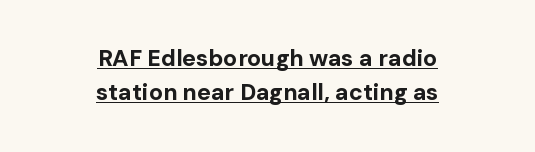
The image shows 23 px bold type, upright; set centered, normal line spacing (1.48x), normal letter spacing, underlined.
